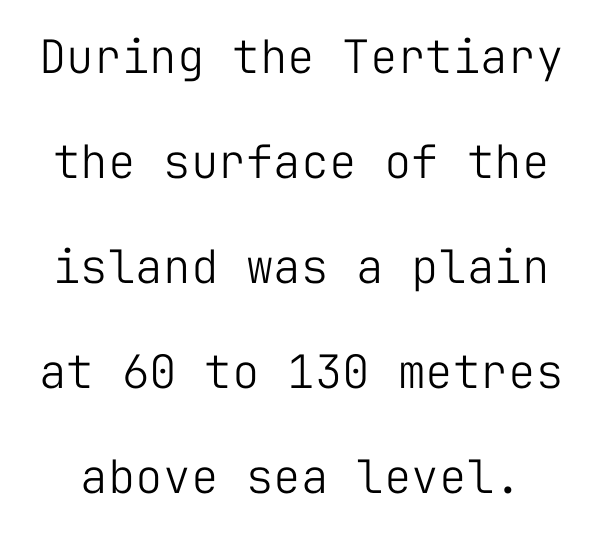
The image shows 46 px light sans-serif type, upright, monospaced; set loose line spacing (2.28x), normal letter spacing, not underlined; low stroke contrast and a medium x-height.
